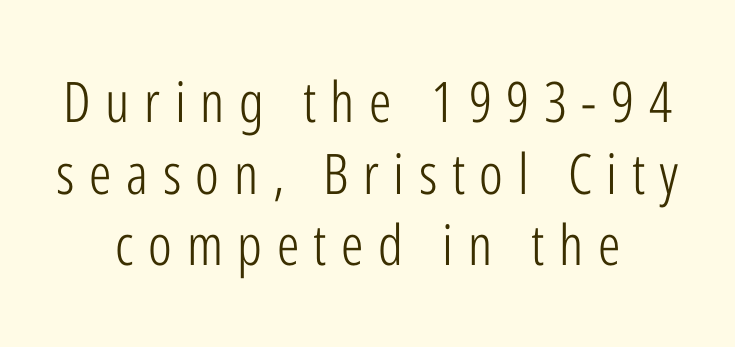
Q: Is the text bold? A: No.
Q: Is the text italic (slanted)? A: No, it is upright.
Q: Is the typeface a serif or a sans-serif typeface? A: Sans-serif.
Q: Is the text underlined? A: No.
Q: How is the paragraph aligned? A: Centered.
Q: Is the spacing between letters normal or unusually wide? A: Unusually wide.
Q: Is the spacing between lines tight, normal or loose? A: Normal.
Q: Width (condensed, normal, or wide)? A: Condensed.
Q: Stroke contrast? A: Low.
Q: x-height? A: Medium.
Q: Monospaced? A: No.
